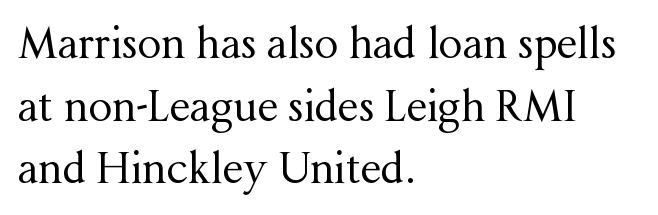
The gaps between neighbouring characters are ordinary and unremarkable. In terms of posture, this sample is upright. Letters have the restrained weight of plain body copy at most. The passage shown is typed in a proportional face where columns would drift. What kind of face is this? One with serifs.
